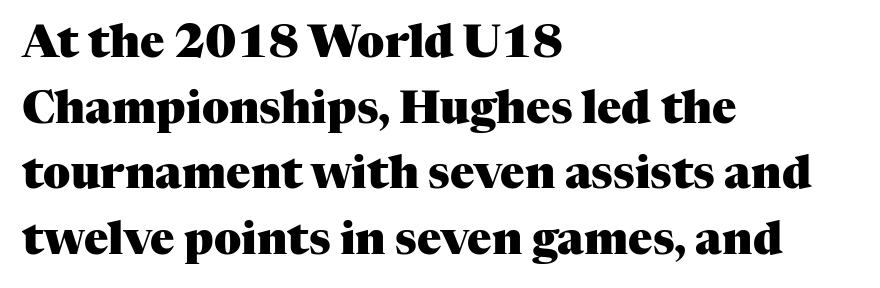
Classification — serif. The space directly below the letters is spotless. You could not count columns in this text — the font is proportionally spaced. Short note: letters normally spaced. The lettering stays uniformly vertical, giving the passage a roman look. Compared with an ordinary text face, these strokes are far heavier — a full bold.
